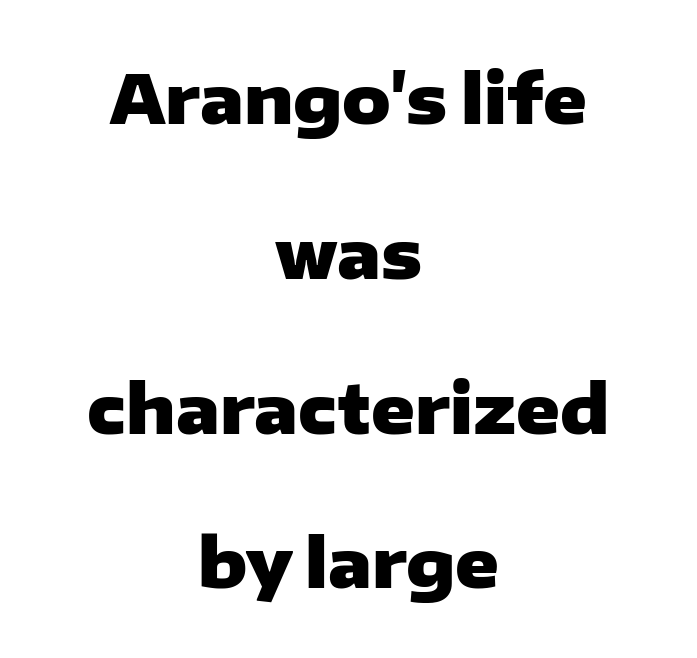
The image shows 67 px heavy, wide sans-serif type, upright; set centered, loose line spacing (2.31x), normal letter spacing, not underlined; low stroke contrast and a medium x-height.
